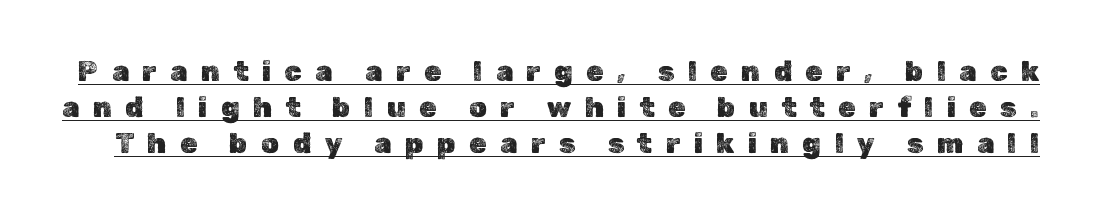
Q: Is the text italic (slanted)? A: No, it is upright.
Q: Is the text underlined? A: Yes.
Q: Is the spacing between letters normal or unusually wide? A: Unusually wide.
Q: Is the spacing between lines tight, normal or loose? A: Normal.
Q: Width (condensed, normal, or wide)? A: Normal.
Q: x-height? A: Medium.
Q: Monospaced? A: No.
